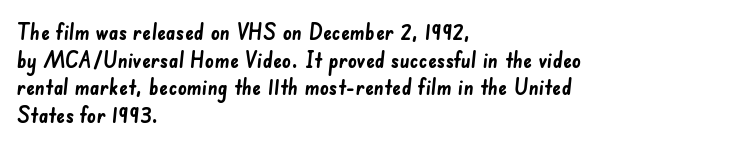
The foot of each line stays bare and open. The passage shown has conventional tracking throughout. Line spacing here is normal. A student would call this left alignment; a typographer would say flush left, rag right.
